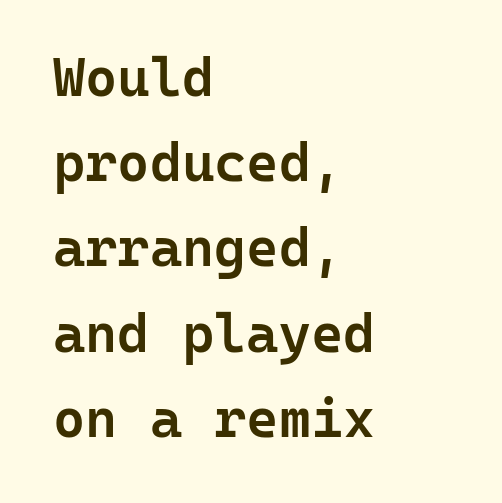
{"serif": "no", "italic": "no", "bold": "semi", "weight": "semibold", "width": "normal", "stroke_contrast": "low", "x_height": "medium", "monospaced": "yes", "underline": "no", "align": "left", "line_spacing": "normal", "line_spacing_ratio": 1.55, "letter_spacing": "normal", "letter_spacing_em": 0.0, "glyph_px": 55}
